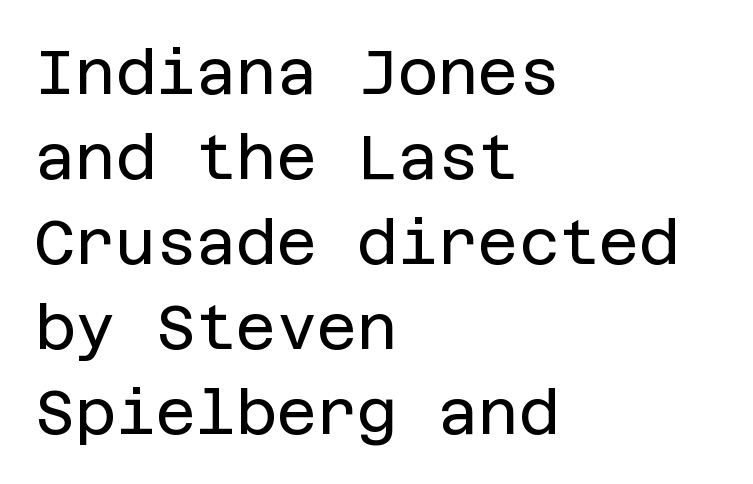
Q: Is the text bold? A: No.
Q: Is the text italic (slanted)? A: No, it is upright.
Q: Is the typeface a serif or a sans-serif typeface? A: Sans-serif.
Q: Is the text underlined? A: No.
Q: How is the paragraph aligned? A: Left-aligned.
Q: Is the spacing between letters normal or unusually wide? A: Normal.
Q: Is the spacing between lines tight, normal or loose? A: Normal.
Q: Width (condensed, normal, or wide)? A: Normal.
Q: Stroke contrast? A: Low.
Q: x-height? A: Large.
